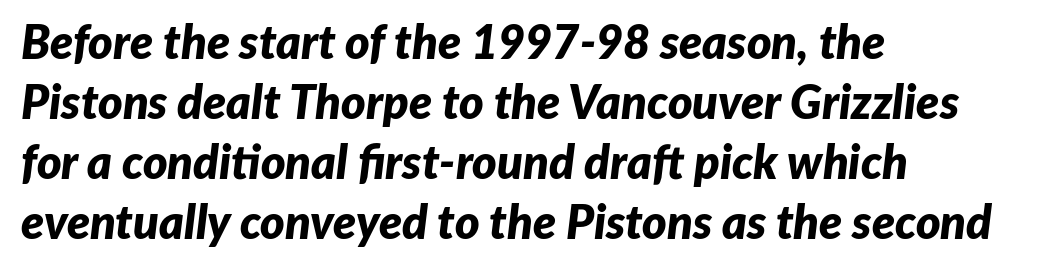
Rows of type keep a routine distance in the vertical direction. This is heavy type, rendered in bold. The passage shown is not underscored anywhere. The text carries the slant typical of an italic or oblique font. The paragraph shown leans on its left margin. The horizontal fit of the characters is conventional and even.
